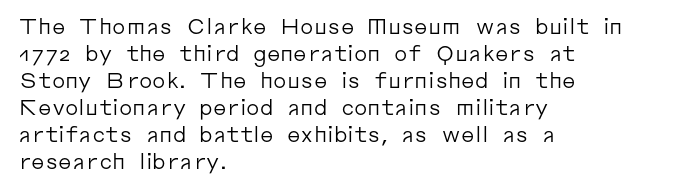
{"italic": "no", "bold": "no", "underline": "no", "align": "left", "line_spacing": "normal", "line_spacing_ratio": 1.29, "letter_spacing": "normal", "letter_spacing_em": 0.0, "glyph_px": 21}
